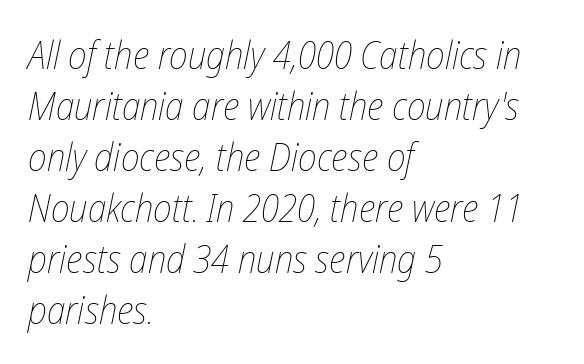
In terms of letterspacing, this is plain default setting. Note the varied advance widths — an 'i' is clearly narrower than an 'm'. Letters have the restrained weight of plain body copy at most. Which margin do the lines hug? The left one — the right edge is uneven. No word sits above an underline.
